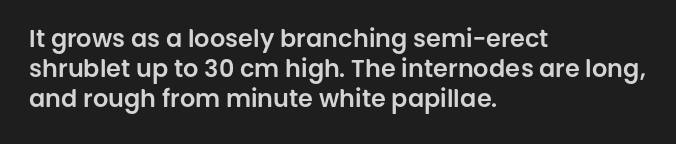
Q: Is the text italic (slanted)? A: No, it is upright.
Q: Is the text underlined? A: No.
Q: How is the paragraph aligned? A: Left-aligned.
Q: Is the spacing between letters normal or unusually wide? A: Normal.
Q: Is the spacing between lines tight, normal or loose? A: Normal.
